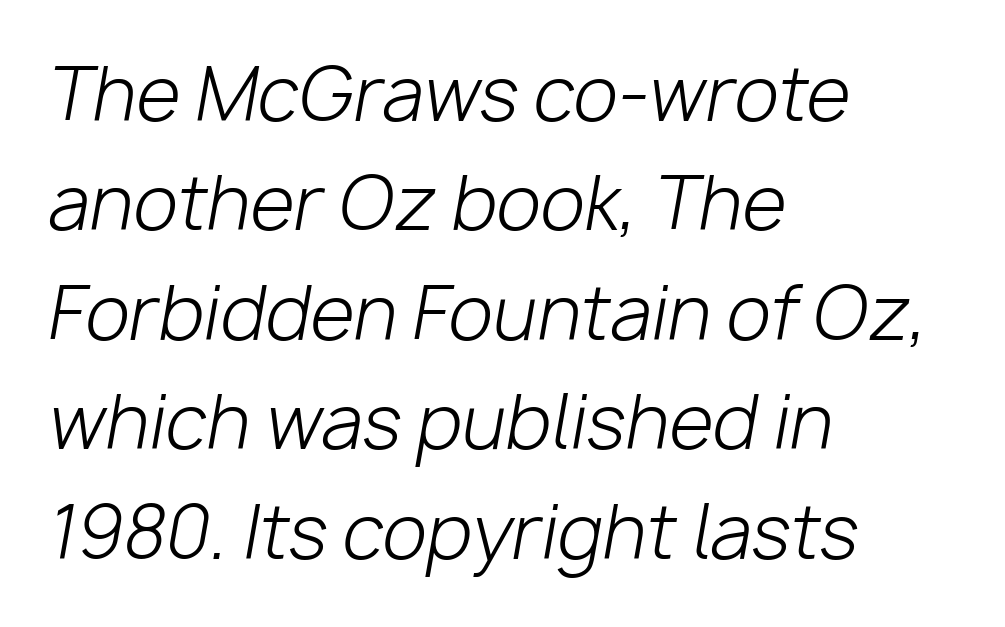
The image shows 72 px light type, italic (leaning right); set left-aligned, normal line spacing (1.52x), normal letter spacing, not underlined; low stroke contrast and a medium x-height.
